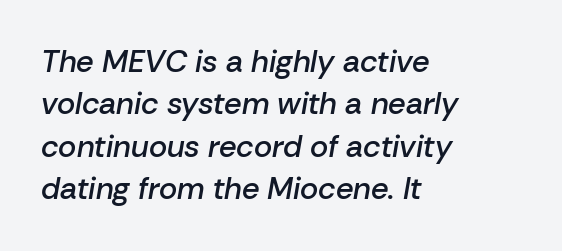
The image shows 31 px semibold type, italic (leaning right); set left-aligned, normal line spacing (1.37x), normal letter spacing, not underlined; low stroke contrast and a medium x-height.
